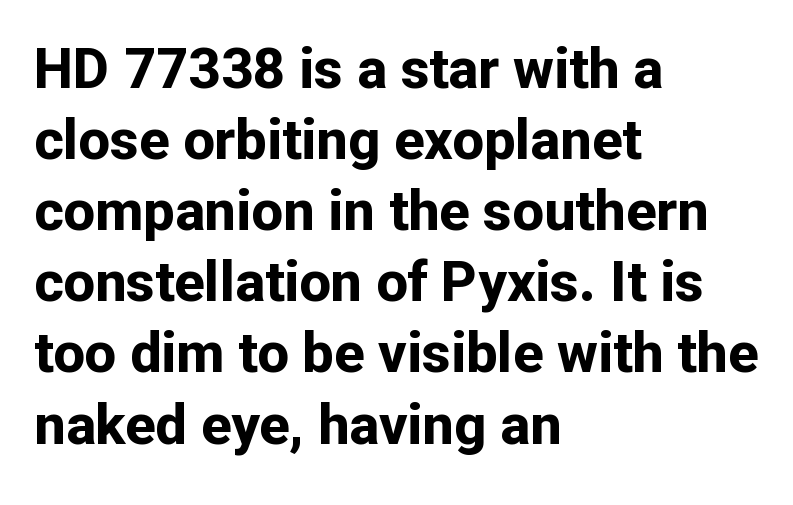
Q: Is the text bold? A: Yes.
Q: Is the text italic (slanted)? A: No, it is upright.
Q: Is the typeface a serif or a sans-serif typeface? A: Sans-serif.
Q: Is the text underlined? A: No.
Q: How is the paragraph aligned? A: Left-aligned.
Q: Is the spacing between letters normal or unusually wide? A: Normal.
Q: Is the spacing between lines tight, normal or loose? A: Normal.
Q: Width (condensed, normal, or wide)? A: Normal.
Q: Stroke contrast? A: Low.
Q: x-height? A: Medium.
Q: Monospaced? A: No.
